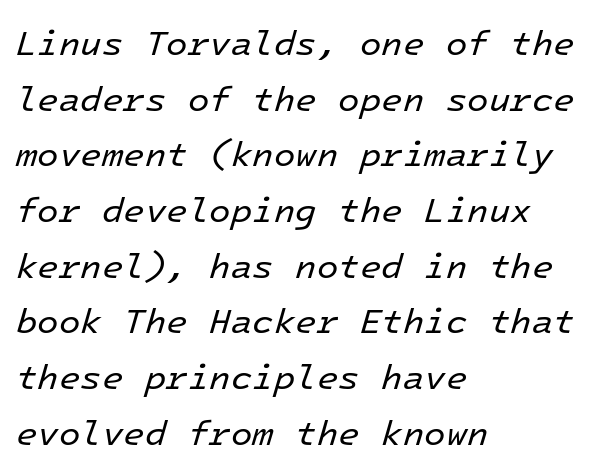
Q: Is the text bold? A: No.
Q: Is the text italic (slanted)? A: Yes, it leans right by about 16 degrees.
Q: Is the text underlined? A: No.
Q: How is the paragraph aligned? A: Left-aligned.
Q: Is the spacing between letters normal or unusually wide? A: Normal.
Q: Is the spacing between lines tight, normal or loose? A: Normal.
Q: Width (condensed, normal, or wide)? A: Normal.
Q: Stroke contrast? A: Low.
Q: x-height? A: Medium.
Q: Monospaced? A: Yes.
